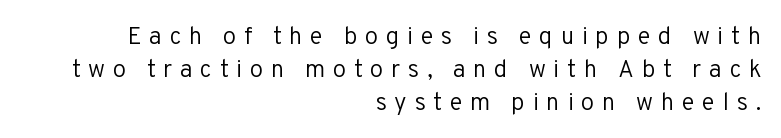
The image shows 24 px text type, upright; set right-aligned, normal line spacing (1.38x), unusually wide letter spacing (+0.32 em), not underlined.
